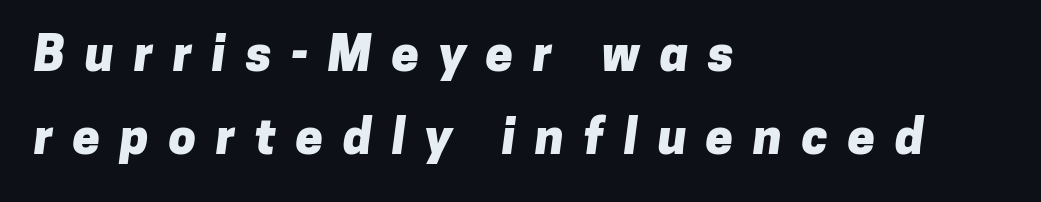
Tracking here is generous; glyphs stand well apart from one another. Each glyph is drawn with heavy, bold strokes. The font family rendered here belongs to the sans-serif group. The lines sit at an ordinary, default distance from one another. These lines are rendered in a variable-pitch font.
